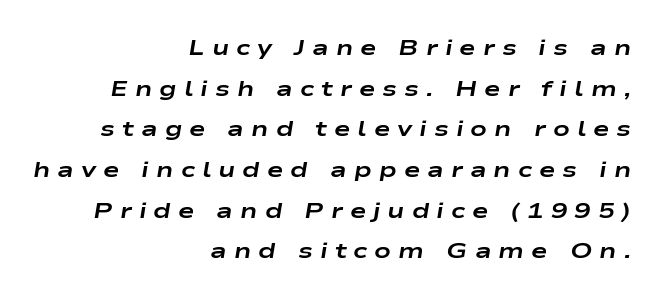
Q: Is the text bold? A: Yes.
Q: Is the text italic (slanted)? A: Yes, it leans right by about 9 degrees.
Q: Is the text underlined? A: No.
Q: How is the paragraph aligned? A: Right-aligned.
Q: Is the spacing between letters normal or unusually wide? A: Unusually wide.
